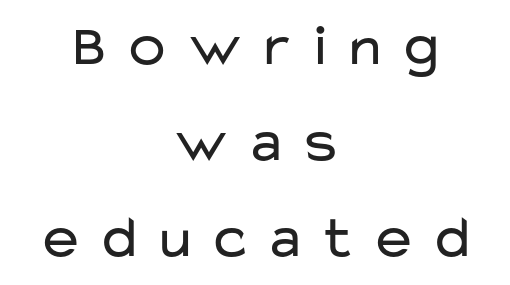
Q: Is the text bold? A: No.
Q: Is the text italic (slanted)? A: No, it is upright.
Q: Is the typeface a serif or a sans-serif typeface? A: Sans-serif.
Q: Is the text underlined? A: No.
Q: How is the paragraph aligned? A: Centered.
Q: Is the spacing between lines tight, normal or loose? A: Normal.
Q: Width (condensed, normal, or wide)? A: Wide.
Q: Stroke contrast? A: Low.
Q: x-height? A: Medium.
Q: Monospaced? A: No.
